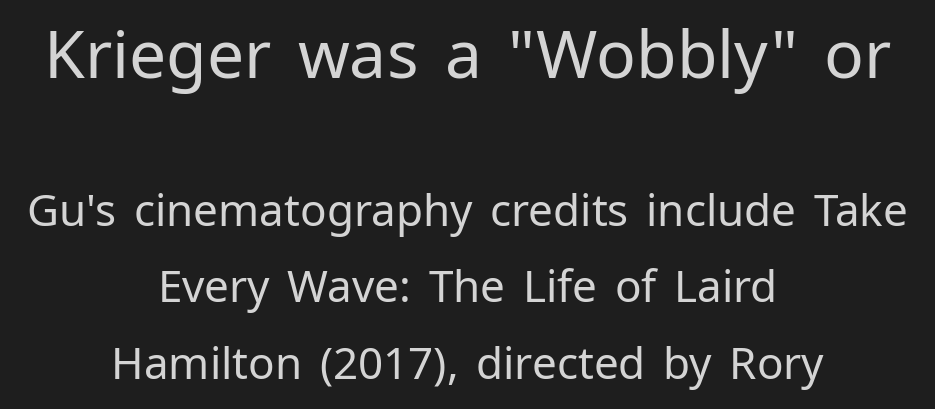
Q: Is the text bold? A: No.
Q: Is the text italic (slanted)? A: No, it is upright.
Q: Is the typeface a serif or a sans-serif typeface? A: Sans-serif.
Q: Is the text underlined? A: No.
Q: How is the paragraph aligned? A: Centered.
Q: Is the spacing between letters normal or unusually wide? A: Normal.
Q: Which block of text is set in a larger size, the first (top) or the second (bottom)? A: The first (top) one.
Q: Width (condensed, normal, or wide)? A: Normal.
Q: Stroke contrast? A: Low.
Q: x-height? A: Medium.
Q: Monospaced? A: No.
